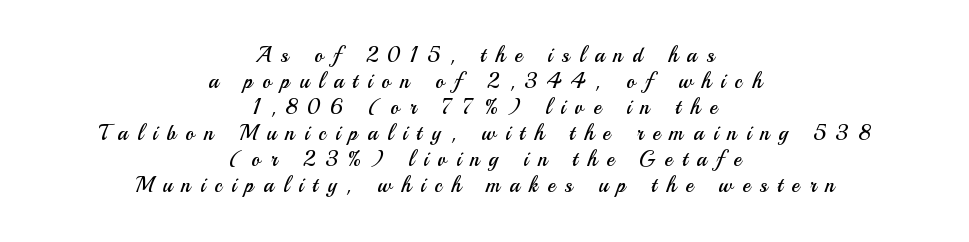
The image shows 21 px text type; set centered, line spacing 1.24x, unusually wide letter spacing (+0.46 em), not underlined.
